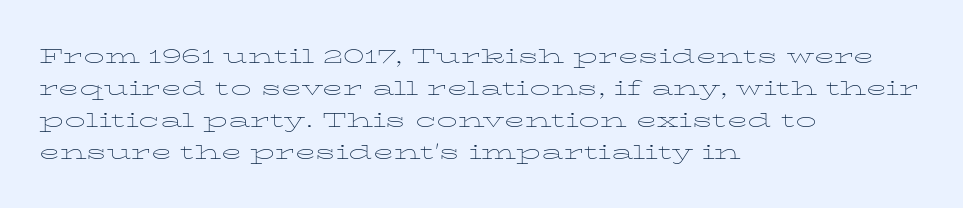
Q: Is the text bold? A: No.
Q: Is the text italic (slanted)? A: No, it is upright.
Q: Is the text underlined? A: No.
Q: How is the paragraph aligned? A: Left-aligned.
Q: Is the spacing between letters normal or unusually wide? A: Normal.
Q: Is the spacing between lines tight, normal or loose? A: Normal.
